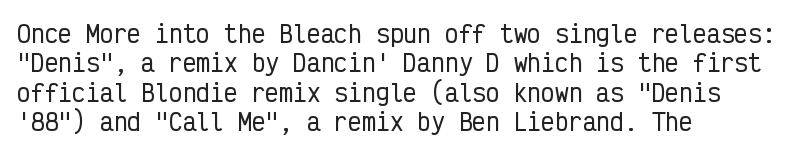
The image shows 23 px text type, upright; set left-aligned, normal line spacing (1.28x), normal letter spacing, not underlined.
